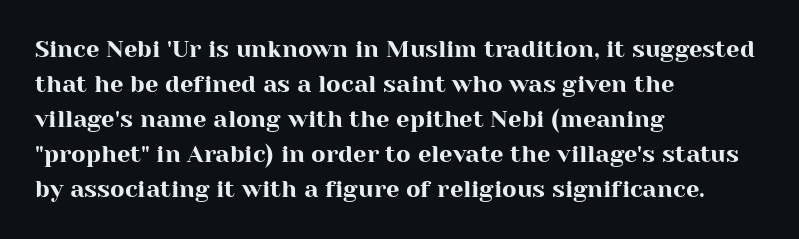
The image shows 24 px text type, upright; set left-aligned, normal line spacing (1.46x), normal letter spacing, not underlined.
